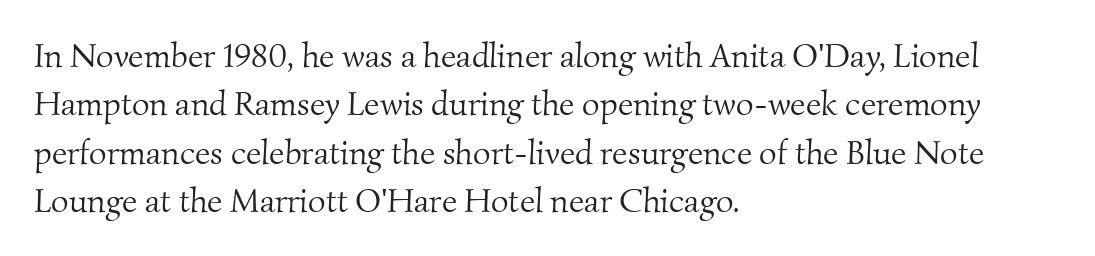
Typeset ragged right — the left edge is the straight one. The face used here is seriffed, in the tradition of book romans. The designer left line spacing at the default. Plain, unruled lines of type. Proportional: the letters do not fall into vertical columns.
